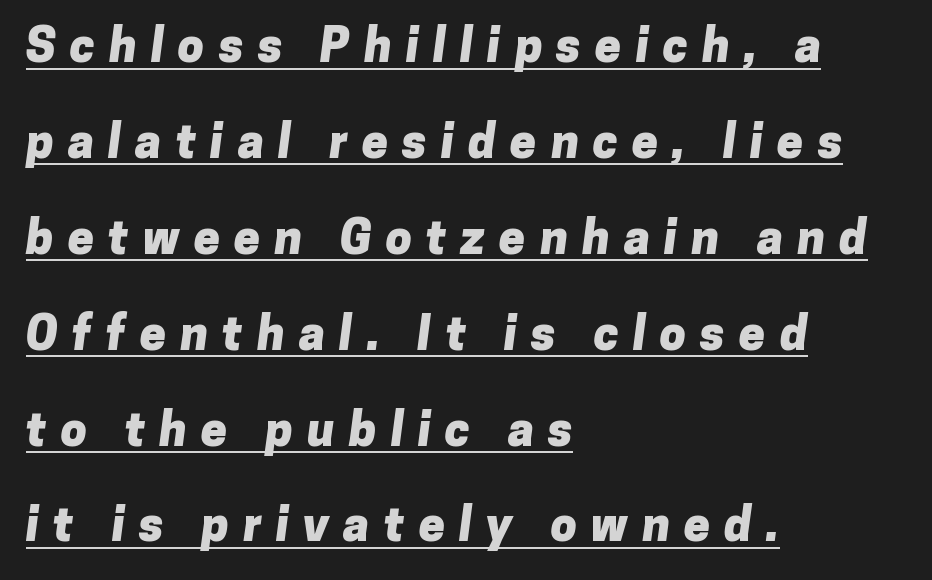
Q: Is the text bold? A: Yes.
Q: Is the typeface a serif or a sans-serif typeface? A: Sans-serif.
Q: Is the text underlined? A: Yes.
Q: How is the paragraph aligned? A: Left-aligned.
Q: Is the spacing between letters normal or unusually wide? A: Unusually wide.
Q: Is the spacing between lines tight, normal or loose? A: Loose.
Q: Width (condensed, normal, or wide)? A: Normal.
Q: Stroke contrast? A: Low.
Q: x-height? A: Medium.
Q: Monospaced? A: No.
